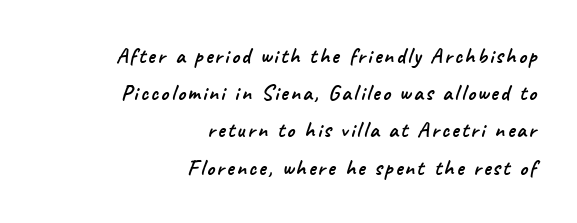
{"underline": "no", "align": "right", "line_spacing": "normal", "line_spacing_ratio": 1.69, "glyph_px": 22}
